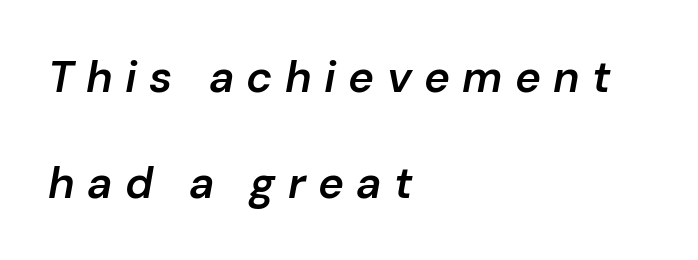
Q: Is the text bold? A: Semi-bold.
Q: Is the text italic (slanted)? A: Yes, it leans right by about 10 degrees.
Q: Is the text underlined? A: No.
Q: How is the paragraph aligned? A: Left-aligned.
Q: Is the spacing between letters normal or unusually wide? A: Unusually wide.
Q: Is the spacing between lines tight, normal or loose? A: Loose.
Q: Width (condensed, normal, or wide)? A: Normal.
Q: Stroke contrast? A: Low.
Q: x-height? A: Medium.
Q: Monospaced? A: No.
